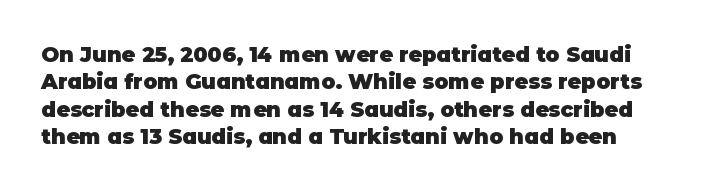
Has an underline been added? It has not. The typography opts for an upright posture over an oblique one. Reading down the column, the eye jumps a familiar distance to each next line. Letter spacing: default. Heft: maximum for text — a bold.
